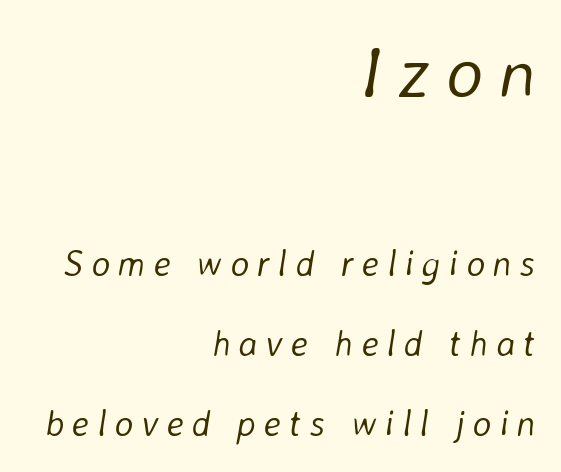
Q: Is the text bold? A: No.
Q: Is the text italic (slanted)? A: Yes, it leans right by about 8 degrees.
Q: Is the text underlined? A: No.
Q: How is the paragraph aligned? A: Right-aligned.
Q: Is the spacing between letters normal or unusually wide? A: Unusually wide.
Q: Is the spacing between lines tight, normal or loose? A: Loose.
Q: Which block of text is set in a larger size, the first (top) or the second (bottom)? A: The first (top) one.
Q: Width (condensed, normal, or wide)? A: Normal.
Q: Stroke contrast? A: Low.
Q: x-height? A: Medium.
Q: Monospaced? A: No.
